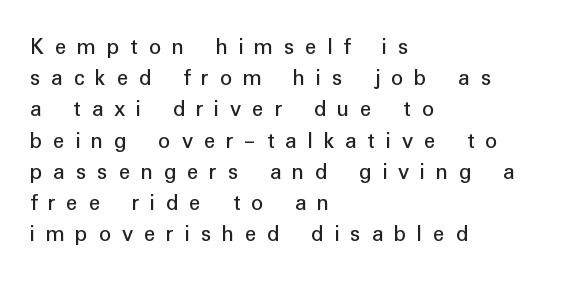
The image shows 24 px text type, upright; set left-aligned, normal line spacing (1.3x), unusually wide letter spacing (+0.45 em), not underlined.
